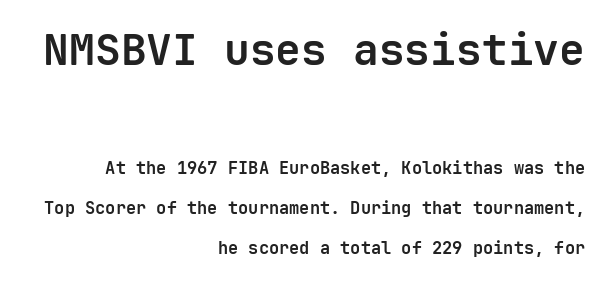
The earlier block is typeset at a bigger size than the later block. The passage shown has conventional tracking throughout. Horizontally, the lines are justified to the trailing edge only. Is this a fixed-width face? Yes — each glyph sits in an identical cell.
